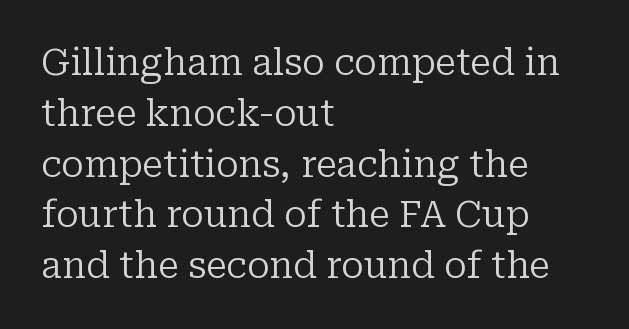
Characters remain perfectly vertical along every line. The text was rendered using a seriffed face with decorative stroke endings. Here the designer chose a conventional face with non-uniform glyph widths. There is no visible air inserted between adjacent glyphs.
